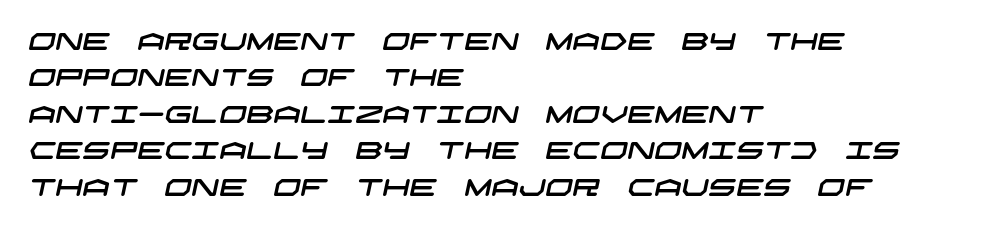
{"underline": "no", "align": "left", "line_spacing": "normal", "line_spacing_ratio": 1.52, "letter_spacing": "normal", "letter_spacing_em": 0.0, "glyph_px": 24}
